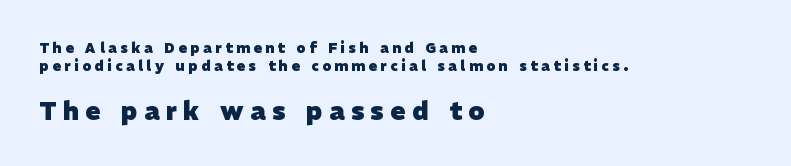
The characters look thick and weighty, a clear bold. Glance below the letters and you will spot only blank space. The gaps between neighbouring characters are conspicuously large. If you squint, the bottom block still reads clearly — it's the larger of the two. The typesetter chose a ragged-right arrangement here.
